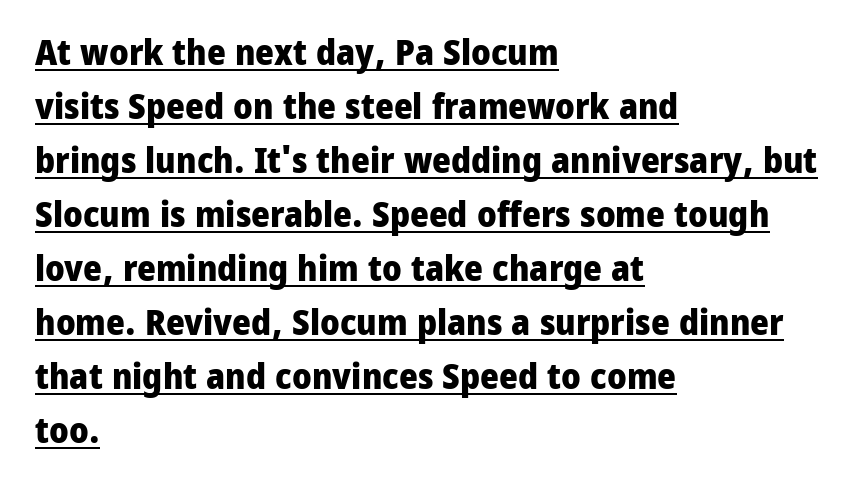
Q: Is the text bold? A: Yes.
Q: Is the text italic (slanted)? A: No, it is upright.
Q: Is the typeface a serif or a sans-serif typeface? A: Sans-serif.
Q: Is the text underlined? A: Yes.
Q: How is the paragraph aligned? A: Left-aligned.
Q: Is the spacing between letters normal or unusually wide? A: Normal.
Q: Is the spacing between lines tight, normal or loose? A: Normal.
Q: Width (condensed, normal, or wide)? A: Normal.
Q: Stroke contrast? A: Low.
Q: x-height? A: Medium.
Q: Monospaced? A: No.
